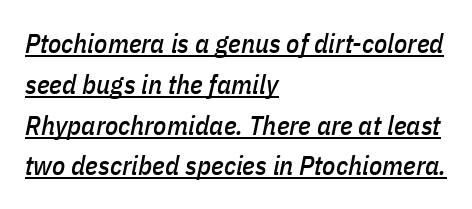
Glyph-to-glyph distance matches everyday printed text. The block of text has a typical density, with ordinary space between rows. Compared with ordinary roman type, these characters are visibly tilted. Underline: present. Left-aligned paragraph, ragged on the right.
